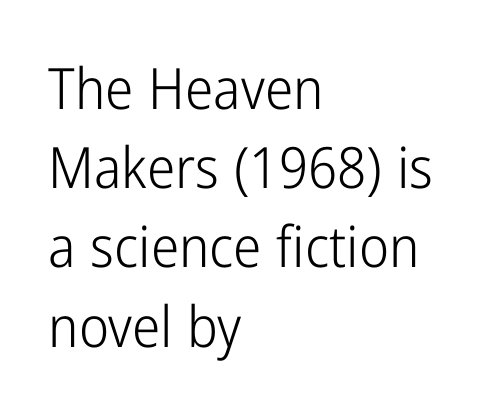
The image shows 57 px light, condensed sans-serif type, upright; set left-aligned, normal line spacing (1.39x), normal letter spacing, not underlined; low stroke contrast and a medium x-height.
